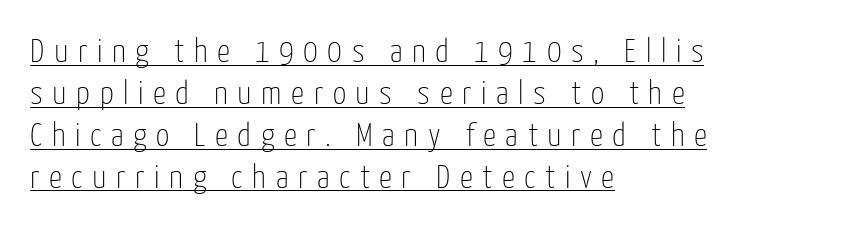
{"serif": "no", "italic": "no", "bold": "no", "weight": "thin", "width": "condensed", "stroke_contrast": "low", "x_height": "medium", "monospaced": "no", "underline": "yes", "align": "left", "line_spacing": "normal", "line_spacing_ratio": 1.27, "letter_spacing": "wide", "letter_spacing_em": 0.29, "glyph_px": 33}
